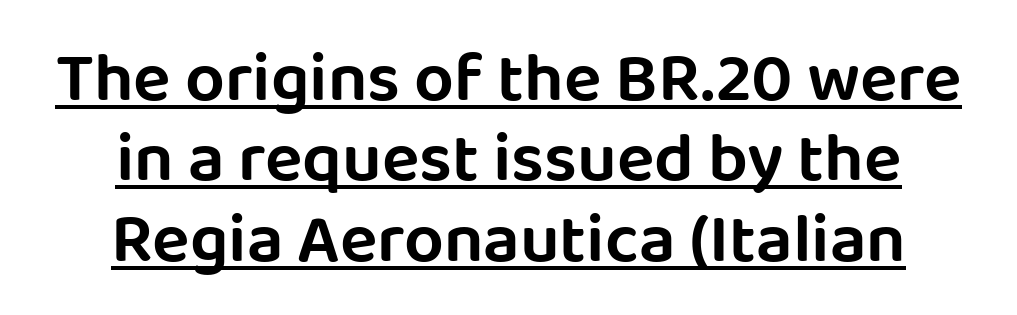
The image shows 70 px sans-serif type, upright; set centered, tight line spacing (1.15x), normal letter spacing, underlined; low stroke contrast and a large x-height.
